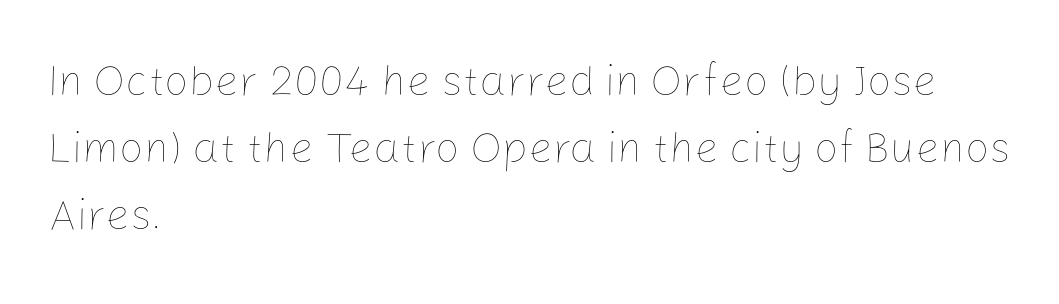
Beneath every word, the page is bare. This sample uses plain, unmodified letter spacing. Reading down the block, your eye returns to a fixed left position each line. Caption: face not bold, strokes unweighted. Reading down the column, the eye jumps a familiar distance to each next line. The font's upright variant was chosen for this text.
